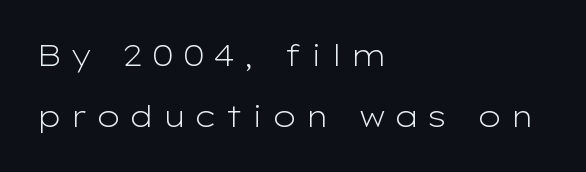
The typeface chosen for these lines omits serifs. The letters stand upright; this is a roman face. The lines are quadded left. The zone under the glyphs is completely vacant. Stems and bowls with no extra thickness — not bold. Baseline-to-baseline distance is far greater than the letter height.
